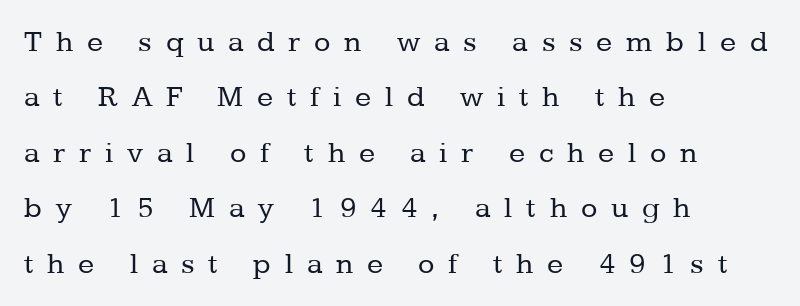
This sample has the flowing, uneven cadence of proportional lettering. Underlining? Definitely not there. Tall strokes in this sample are plumb rather than angled. The horizontal fit of the characters is loose and conspicuously gappy.
